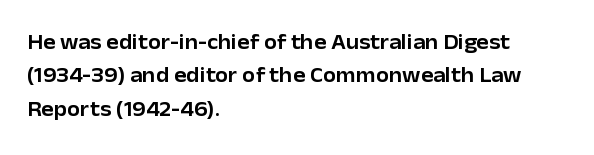
Nobody drew a line under any word here. A student would call this left alignment; a typographer would say flush left, rag right. Rendered with straight, roman letterforms. In terms of leading, this rendering sits right in the middle. Characters follow at the spacing the type designer built in.
